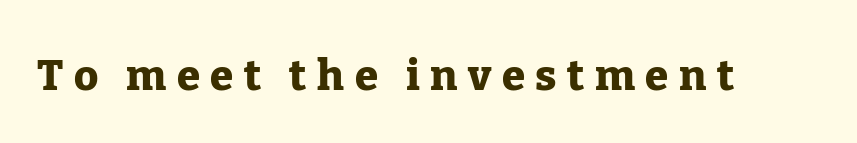
The image shows 42 px heavy serif type, upright; set unusually wide letter spacing (+0.25 em), not underlined; low stroke contrast and a medium x-height.
